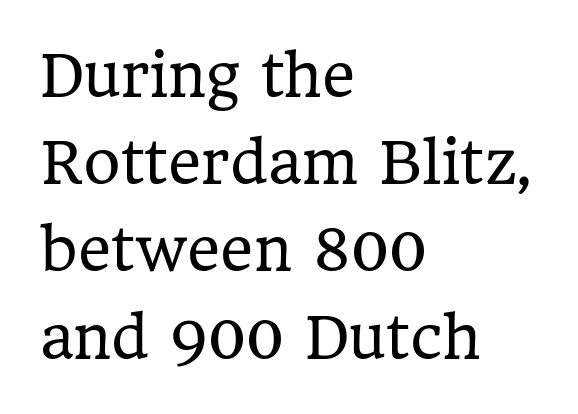
Q: Is the text bold? A: No.
Q: Is the text italic (slanted)? A: No, it is upright.
Q: Is the typeface a serif or a sans-serif typeface? A: Serif.
Q: Is the text underlined? A: No.
Q: How is the paragraph aligned? A: Left-aligned.
Q: Is the spacing between letters normal or unusually wide? A: Normal.
Q: Is the spacing between lines tight, normal or loose? A: Normal.
Q: Width (condensed, normal, or wide)? A: Normal.
Q: Stroke contrast? A: Low.
Q: x-height? A: Medium.
Q: Monospaced? A: No.
